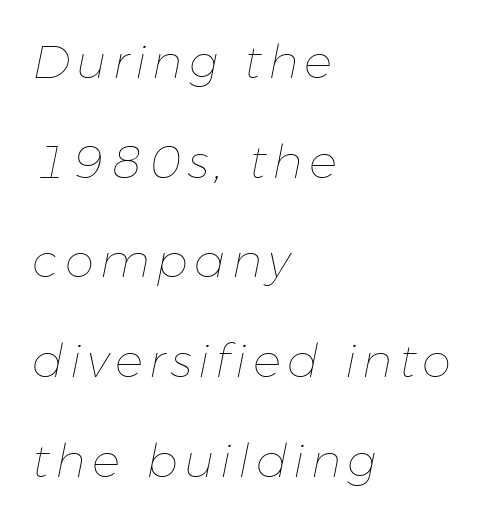
Is this a fixed-width face? No — the glyphs have proportional, varying widths. What's the leading like? Stretched, with rows far apart. Bold? No — there's no thickening of the strokes. Rendered with sloped, italic letterforms. Every row of glyphs begins at an identical x-position on the left. Rule under the text: the space is simply empty.
